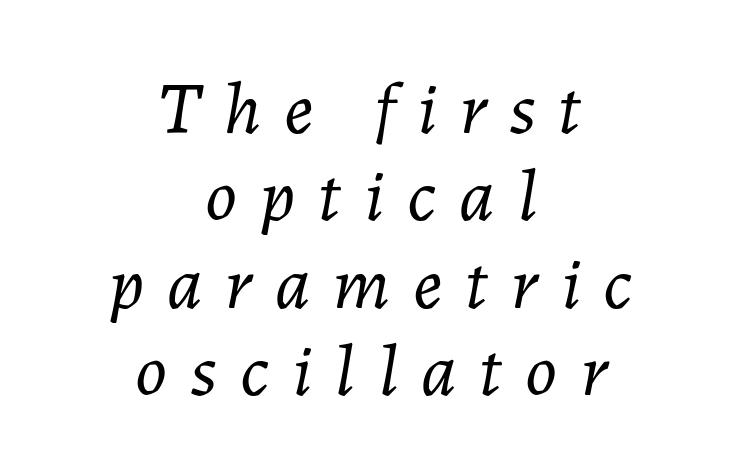
The image shows 74 px light type, italic (leaning right); set centered, line spacing 1.18x, unusually wide letter spacing (+0.31 em), not underlined; low stroke contrast and a medium x-height.
